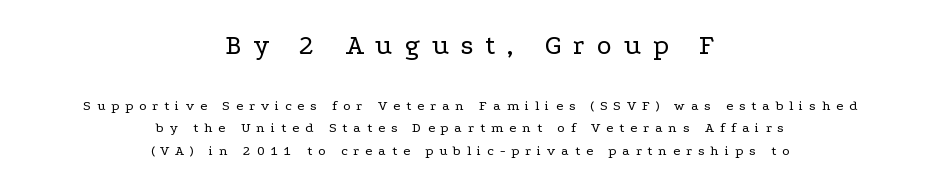
How would I describe the line gaps? Plain and ordinary. Note the varied advance widths — an 'i' is clearly narrower than an 'm'. The strokes carry an ordinary text weight at most. Observe the wide spacing: letters keep a clear distance from each other. This rendering uses center alignment, leaving both contours irregular but symmetric.
